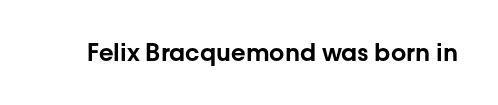
The image shows 24 px text type, upright; set normal letter spacing, not underlined.
